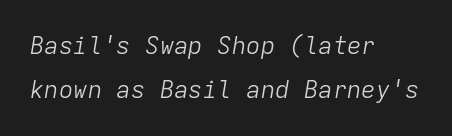
{"italic": "yes", "lean": "right", "slant_degrees": 9, "bold": "no", "underline": "no", "align": "left", "line_spacing_ratio": 1.85, "letter_spacing": "normal", "letter_spacing_em": 0.0, "glyph_px": 24}
